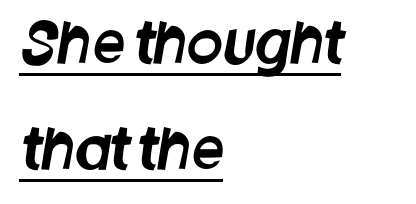
The image shows 58 px condensed sans-serif type; set left-aligned, line spacing 1.83x, normal letter spacing, underlined; low stroke contrast and a large x-height.
